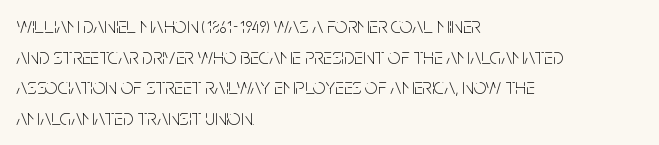
Here the glyphs are tracked normally, forming tight word shapes. This sample keeps an unexceptional amount of space between lines. Every character sits straight up, as roman type does. Each stroke keeps to a modest, everyday thickness or less. This rendering uses left alignment, leaving the right contour irregular. Descenders are the only things crossing below the line.
